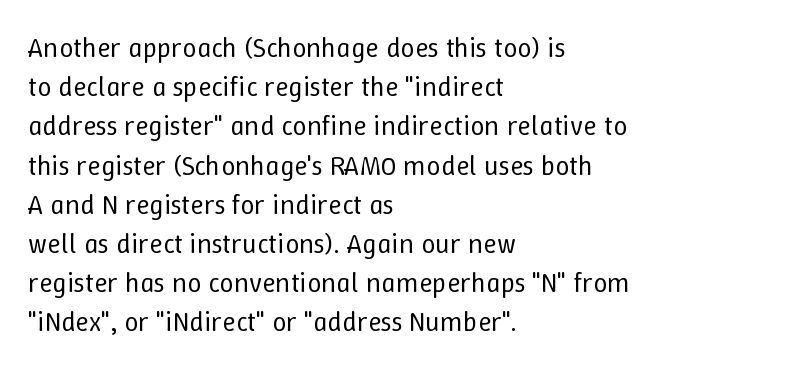
The image shows 28 px regular-weight type, upright; set left-aligned, normal line spacing (1.4x), normal letter spacing, not underlined; low stroke contrast and a medium x-height.
